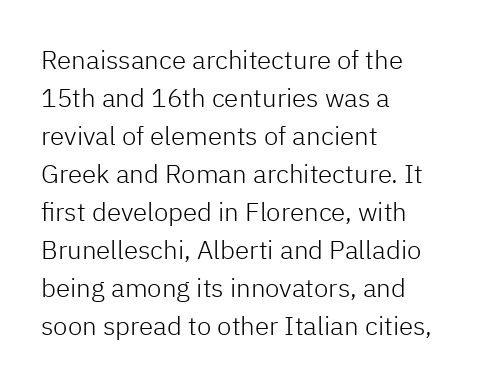
Visually the block forms a straight wall on the left and a jagged coastline on the right. Caption: standard tracking, unaltered. The type sits square on the baseline with zero lean. Weight: not bold — regular or lighter.
